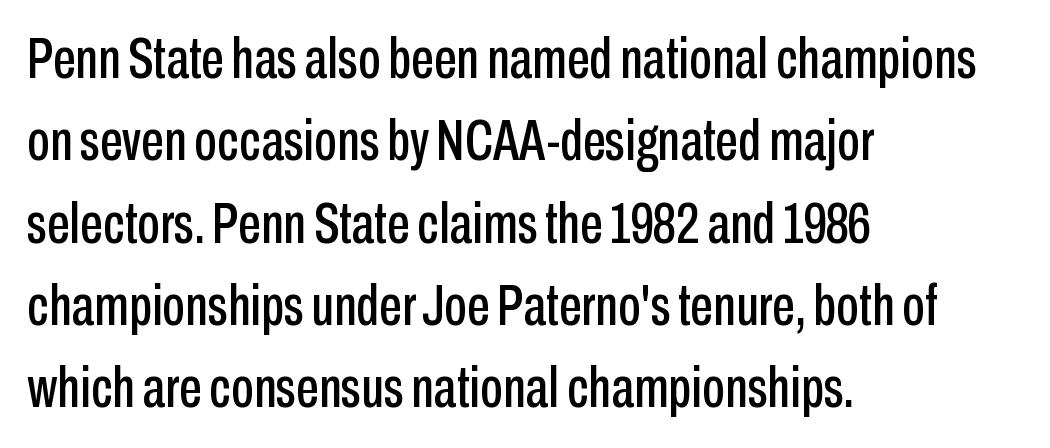
The compositor pushed each line to the left boundary. Note the varied advance widths — an 'i' is clearly narrower than an 'm'. Caption: standard tracking, unaltered. Is there much room between lines? A standard amount, neither cramped nor airy.
